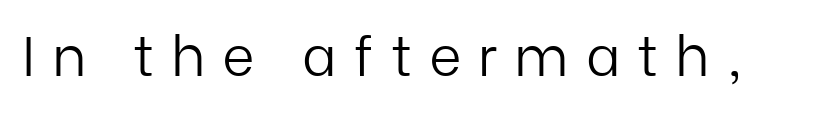
The image shows 56 px light sans-serif type, upright; set unusually wide letter spacing (+0.3 em), not underlined; low stroke contrast and a medium x-height.
